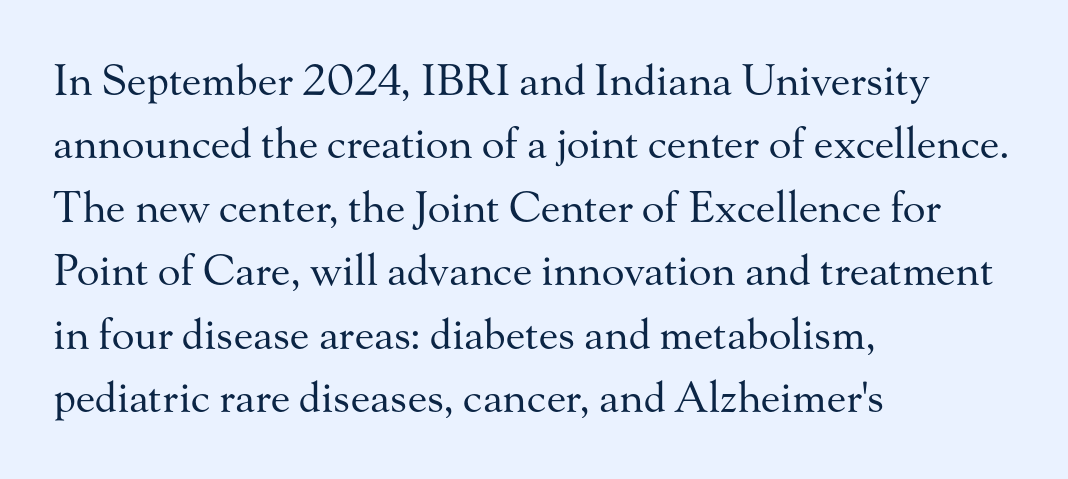
The image shows 42 px regular-weight serif type, upright; set left-aligned, normal line spacing (1.51x), normal letter spacing, not underlined; medium stroke contrast and a small x-height.
